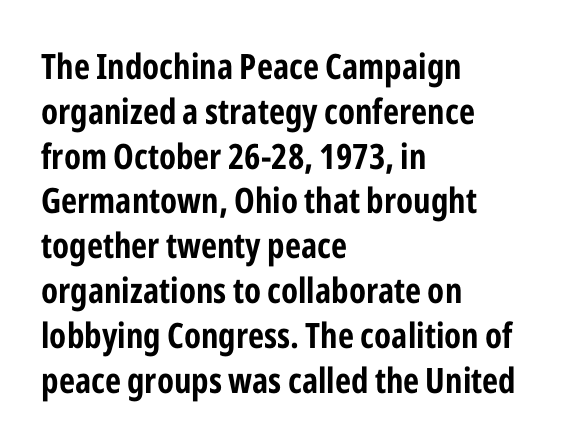
Q: Is the text bold? A: Yes.
Q: Is the text italic (slanted)? A: No, it is upright.
Q: Is the typeface a serif or a sans-serif typeface? A: Sans-serif.
Q: Is the text underlined? A: No.
Q: How is the paragraph aligned? A: Left-aligned.
Q: Is the spacing between letters normal or unusually wide? A: Normal.
Q: Is the spacing between lines tight, normal or loose? A: Normal.
Q: Width (condensed, normal, or wide)? A: Condensed.
Q: Stroke contrast? A: Low.
Q: x-height? A: Medium.
Q: Monospaced? A: No.
